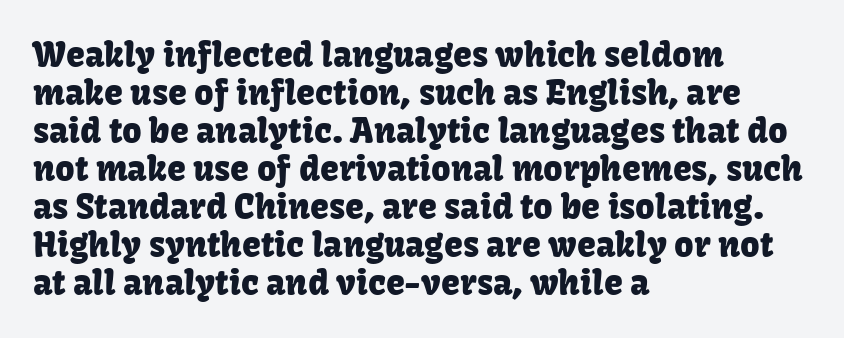
Posture: upright roman. The font family rendered here belongs to the sans-serif group. Quick note: interline space is minimal. The face used here is proportionally spaced, like ordinary book or web type. Type without underlining.
